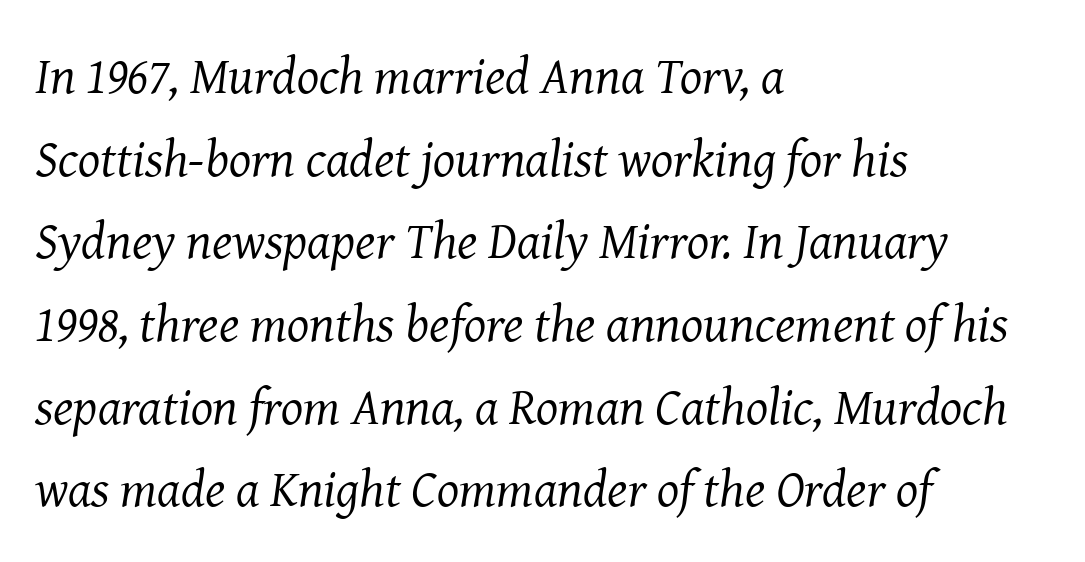
Q: Is the text bold? A: No.
Q: Is the text italic (slanted)? A: Yes, it leans right by about 8 degrees.
Q: Is the typeface a serif or a sans-serif typeface? A: Serif.
Q: Is the text underlined? A: No.
Q: How is the paragraph aligned? A: Left-aligned.
Q: Is the spacing between letters normal or unusually wide? A: Normal.
Q: Is the spacing between lines tight, normal or loose? A: Normal.
Q: Width (condensed, normal, or wide)? A: Normal.
Q: Stroke contrast? A: Medium.
Q: x-height? A: Medium.
Q: Monospaced? A: No.
